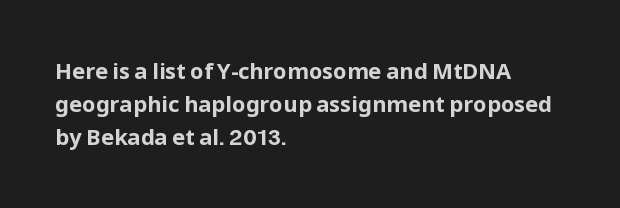
{"italic": "no", "bold": "yes", "underline": "no", "align": "left", "line_spacing": "normal", "line_spacing_ratio": 1.51, "letter_spacing": "normal", "letter_spacing_em": 0.0, "glyph_px": 22}
